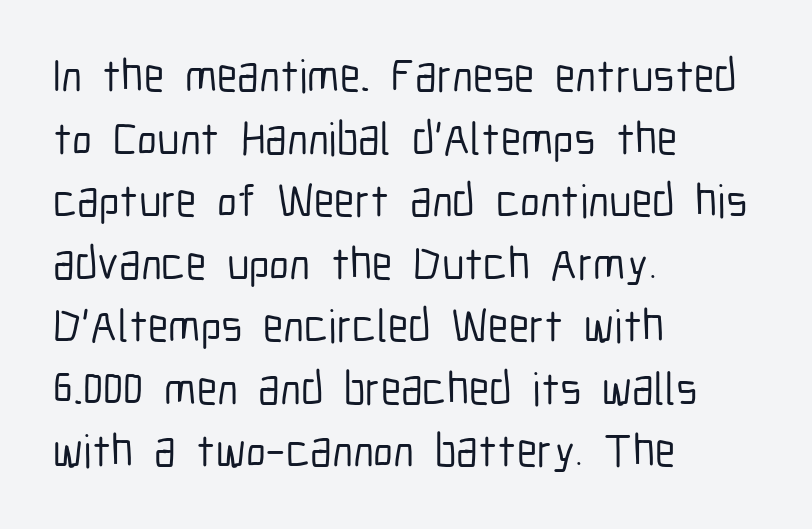
Is this a fixed-width face? No — the glyphs have proportional, varying widths. The gap between lines stays unmarked. The line texture is even and compact thanks to regular tracking. Classification — sans serif. Does the lettering tilt? It doesn't — this is upright. The rendering uses a moderate line-height, typical for paragraphs.
